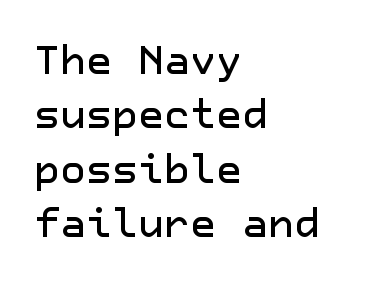
The image shows 40 px sans-serif type, upright; set left-aligned, normal line spacing (1.36x), normal letter spacing, not underlined; low stroke contrast and a medium x-height.
